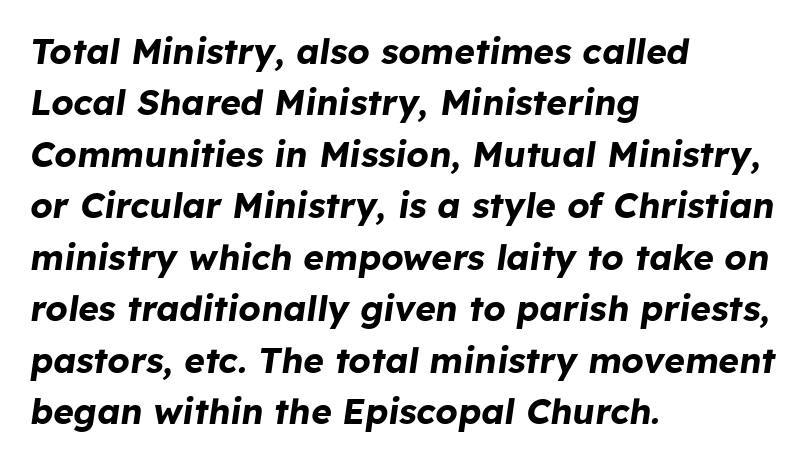
The tracking reads as untouched default to a designer's eye. The letters are bold, with thick, heavy strokes. Here the designer chose a conventional face with non-uniform glyph widths. Vertically, the passage feels balanced, rows spaced as you'd expect. If you drew a line through each stem, it would be angled. Teacher's note: observe the even left margin — that is flush-left alignment.
